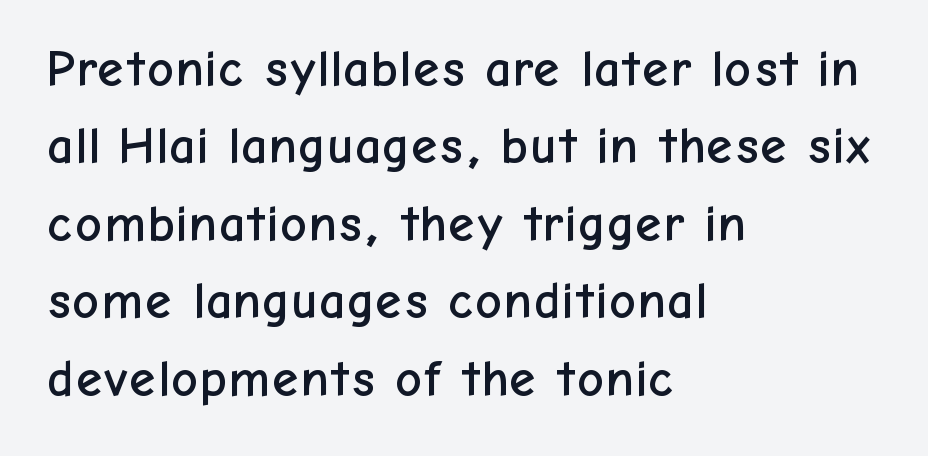
Q: Is the text italic (slanted)? A: No, it is upright.
Q: Is the typeface a serif or a sans-serif typeface? A: Sans-serif.
Q: Is the text underlined? A: No.
Q: How is the paragraph aligned? A: Left-aligned.
Q: Is the spacing between letters normal or unusually wide? A: Normal.
Q: Is the spacing between lines tight, normal or loose? A: Normal.
Q: Width (condensed, normal, or wide)? A: Normal.
Q: Stroke contrast? A: Low.
Q: x-height? A: Medium.
Q: Monospaced? A: No.
